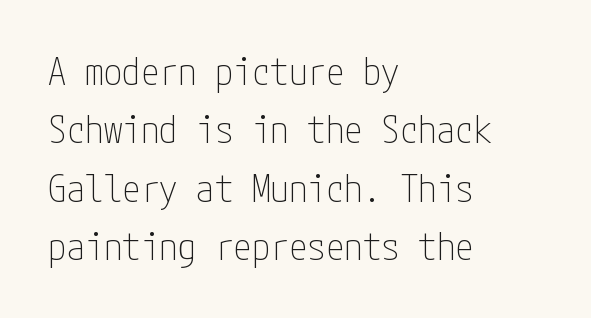
The image shows 37 px thin, condensed sans-serif type, upright; set left-aligned, normal line spacing (1.58x), normal letter spacing, not underlined; low stroke contrast and a medium x-height.
